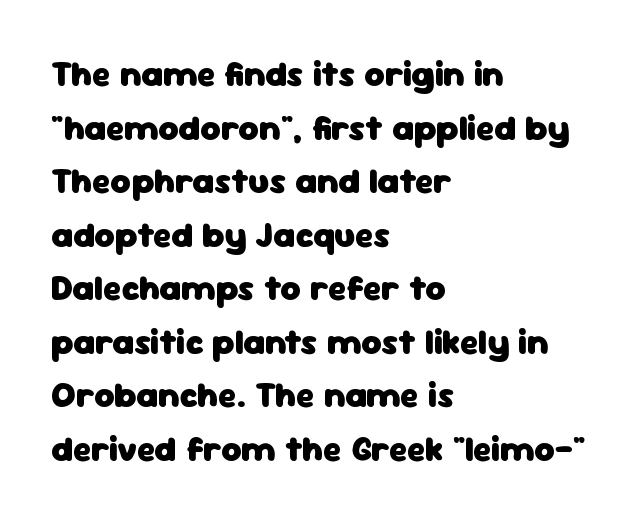
The image shows 35 px heavy sans-serif type, upright; set left-aligned, normal line spacing (1.53x), normal letter spacing, not underlined; low stroke contrast and a medium x-height.
